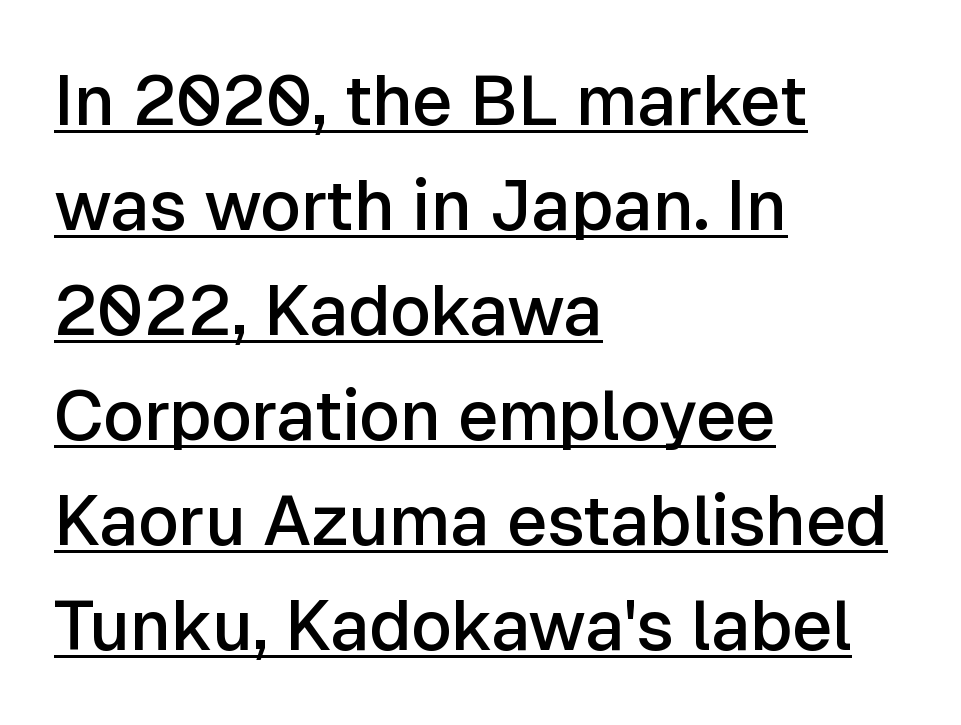
The image shows 70 px semibold sans-serif type, upright; set left-aligned, normal line spacing (1.5x), normal letter spacing, underlined; low stroke contrast and a medium x-height.
